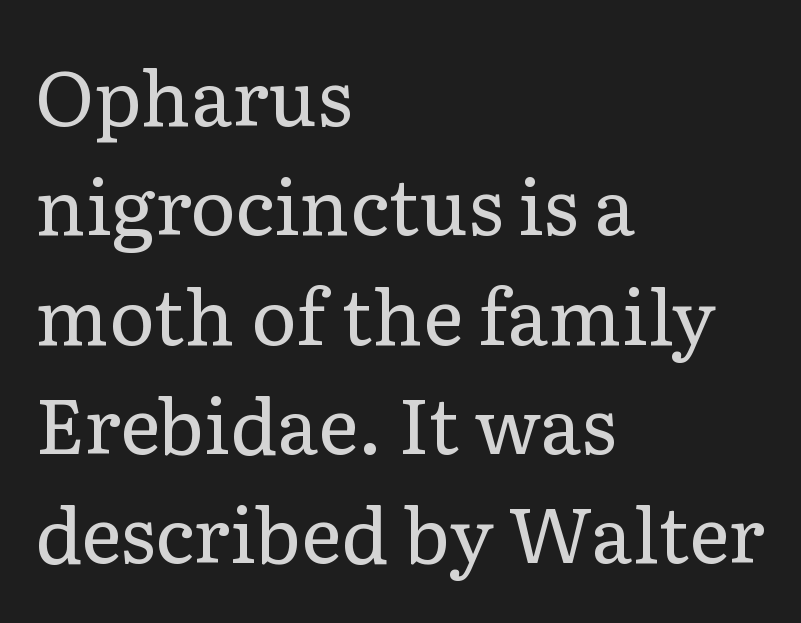
{"serif": "yes", "italic": "no", "bold": "no", "weight": "regular", "width": "normal", "stroke_contrast": "low", "x_height": "medium", "monospaced": "no", "underline": "no", "align": "left", "line_spacing": "normal", "line_spacing_ratio": 1.42, "letter_spacing": "normal", "letter_spacing_em": 0.0, "glyph_px": 77}
